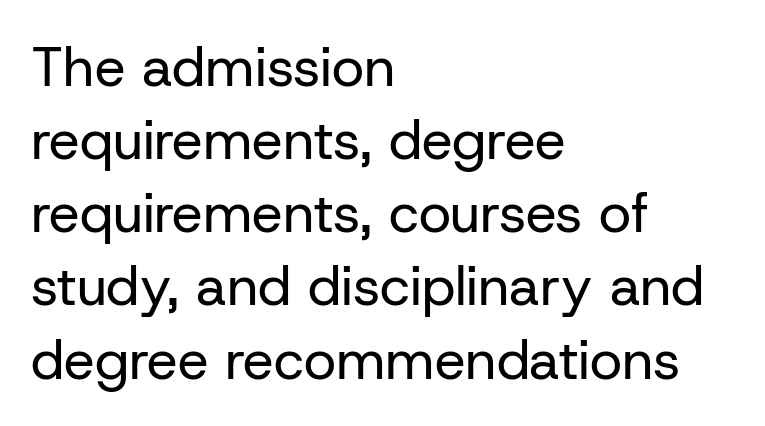
The image shows 55 px regular-weight sans-serif type, upright; set left-aligned, normal line spacing (1.33x), normal letter spacing, not underlined; low stroke contrast and a medium x-height.
